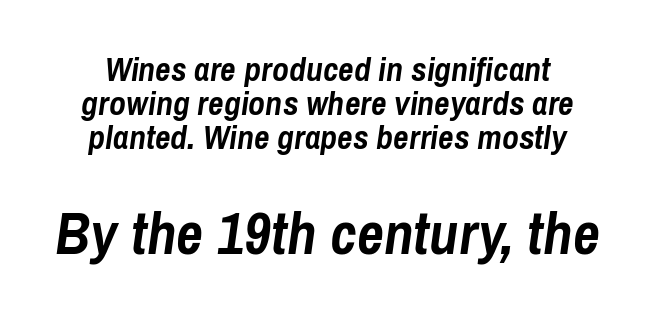
Only glyphs here, with clear space below each row. Does the leading feel generous? Not at all — it's pinched. An italicized treatment has been applied to the whole sample. Looks like regular typesetting: each glyph gets only the width it needs. Set as a true bold cut, around the 700 mark.
